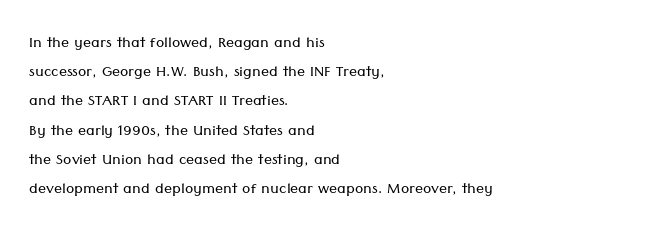
A normal amount of white space separates one row of letters from the next. The foot of each line stays bare and open. The ragged edge is on the right, which tells us the setting is flush left. This sample uses an upright cut, with every glyph sitting square on the baseline. No chunkiness to these letters — they're not bold. Does extra space separate the letters? No, they use regular spacing.
